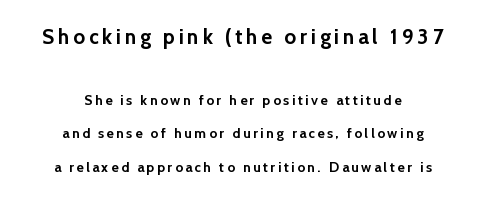
Q: Is the text bold? A: Yes.
Q: Is the text italic (slanted)? A: No, it is upright.
Q: Is the text underlined? A: No.
Q: How is the paragraph aligned? A: Centered.
Q: Is the spacing between lines tight, normal or loose? A: Loose.
Q: Which block of text is set in a larger size, the first (top) or the second (bottom)? A: The first (top) one.
